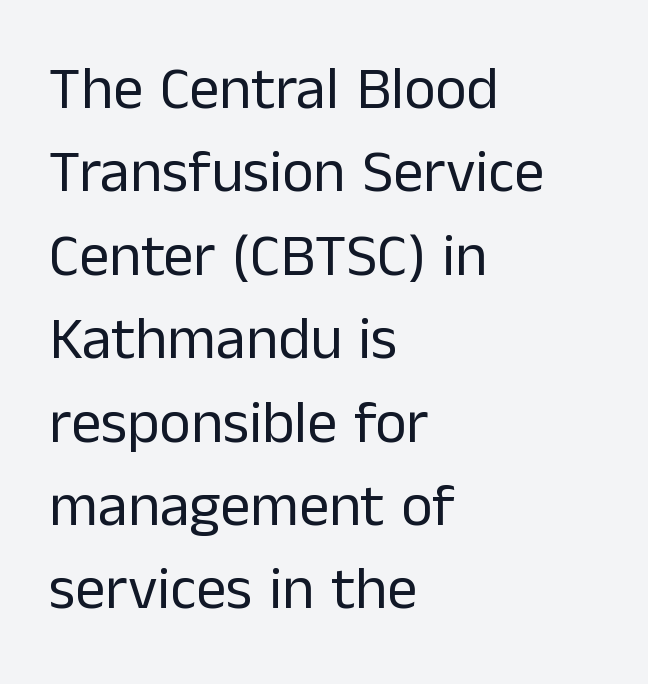
Q: Is the text bold? A: No.
Q: Is the text italic (slanted)? A: No, it is upright.
Q: Is the typeface a serif or a sans-serif typeface? A: Sans-serif.
Q: Is the text underlined? A: No.
Q: How is the paragraph aligned? A: Left-aligned.
Q: Is the spacing between letters normal or unusually wide? A: Normal.
Q: Is the spacing between lines tight, normal or loose? A: Normal.
Q: Width (condensed, normal, or wide)? A: Normal.
Q: Stroke contrast? A: Low.
Q: x-height? A: Medium.
Q: Monospaced? A: No.
